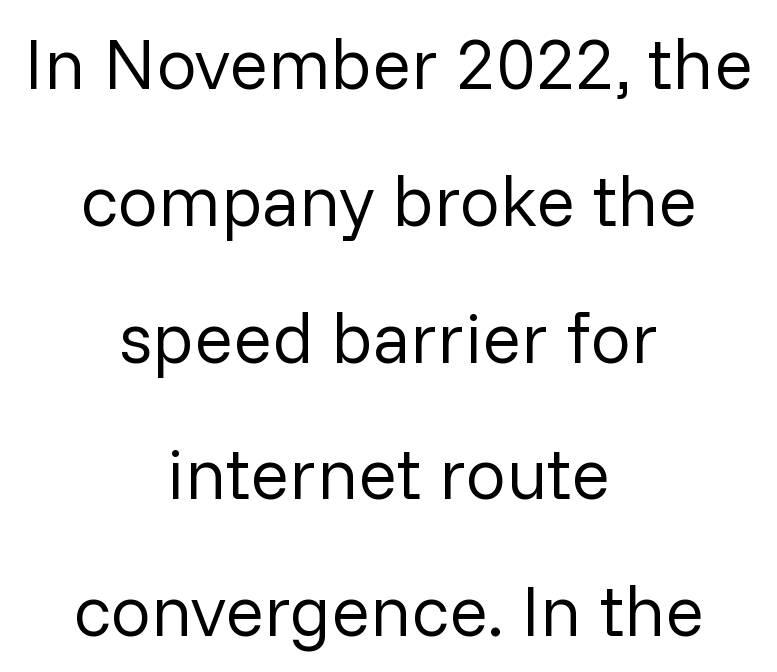
These lines stand farther apart than default settings would place them. No letter is thick-stroked: the sample isn't bold. Designer's note — italics off, roman on. Underlining? Definitely not there. The paragraph has two soft edges and a firm central axis.
